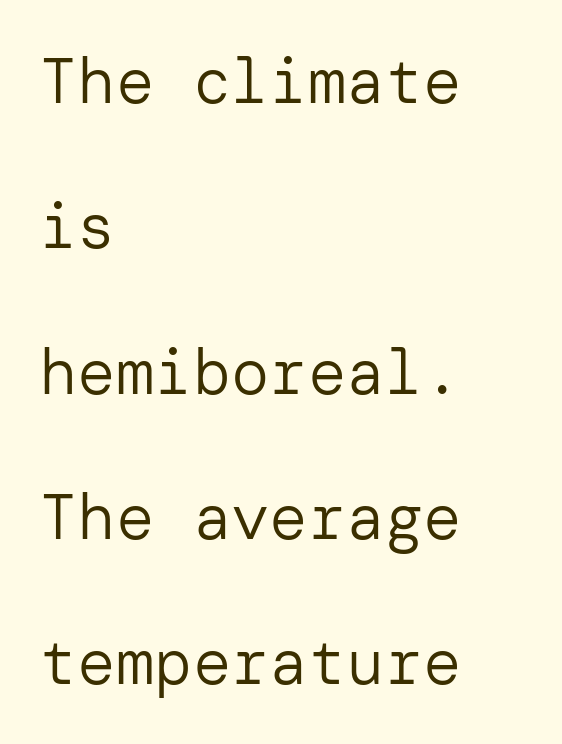
Q: Is the text bold? A: No.
Q: Is the text italic (slanted)? A: No, it is upright.
Q: Is the typeface a serif or a sans-serif typeface? A: Sans-serif.
Q: Is the text underlined? A: No.
Q: How is the paragraph aligned? A: Left-aligned.
Q: Is the spacing between letters normal or unusually wide? A: Normal.
Q: Is the spacing between lines tight, normal or loose? A: Loose.
Q: Width (condensed, normal, or wide)? A: Normal.
Q: Stroke contrast? A: Low.
Q: x-height? A: Medium.
